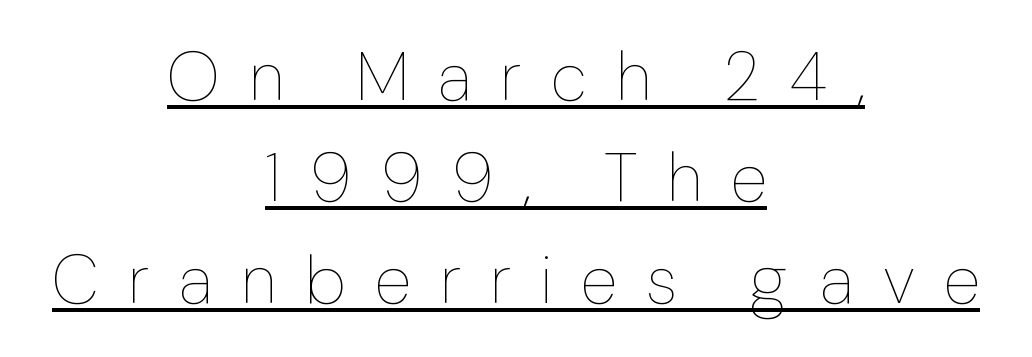
Does a line run under the words? Yes, clearly. The letterforms sit at book weight or below. A typesetter would call this heavily tracked-out type. Each new line begins a customary step beneath the previous one.
